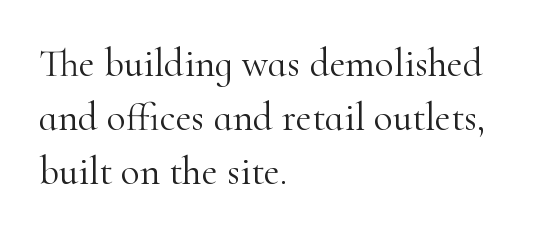
Is this a sans? No — the strokes have serifs. Bold? No — there's no thickening of the strokes. The specimen reads as upright at a glance. Honestly, the row spacing looks completely unremarkable. The rendering uses natural spacing where letterforms have individual widths.
